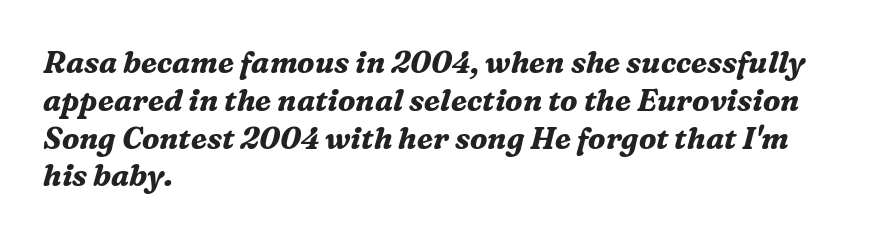
The specimen reads as italic at a glance. Is this a fixed-width face? No — the glyphs have proportional, varying widths. The baseline area is clear. Regarding leading, the lines here are spaced in the standard way. Does the type have serifs? Yes, each stem ends in a small foot. Inter-character spacing is left at the font's built-in metrics.
